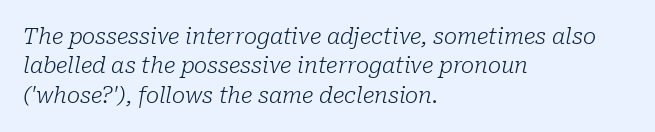
{"italic": "yes", "lean": "right", "slant_degrees": 10, "bold": "no", "underline": "no", "align": "left", "line_spacing": "normal", "line_spacing_ratio": 1.33, "letter_spacing": "normal", "letter_spacing_em": 0.0, "glyph_px": 22}
